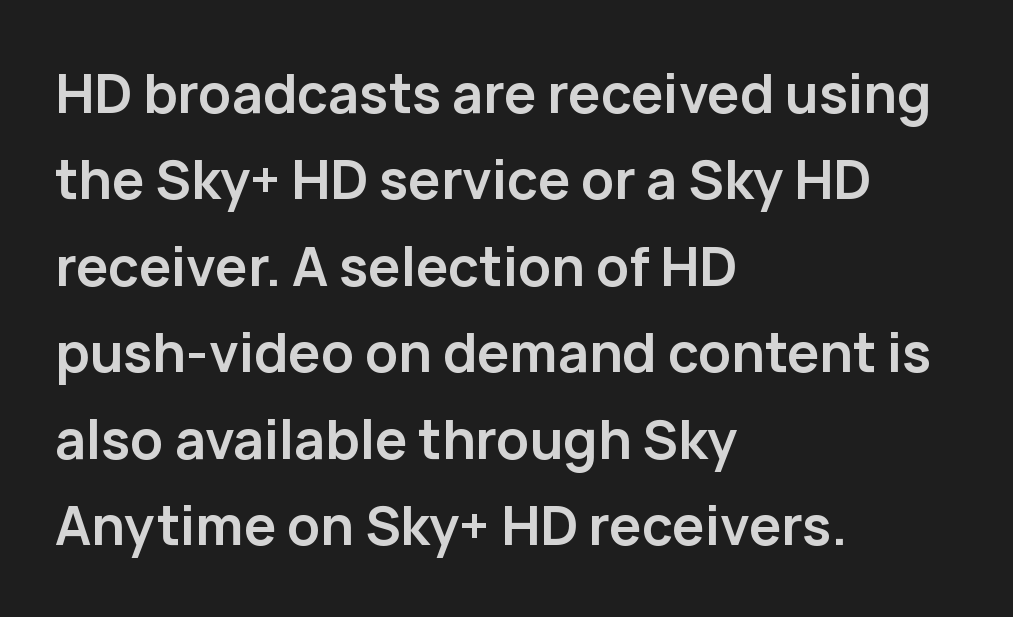
{"serif": "no", "italic": "no", "bold": "yes", "weight": "semibold", "width": "normal", "stroke_contrast": "low", "x_height": "medium", "monospaced": "no", "underline": "no", "align": "left", "line_spacing": "normal", "line_spacing_ratio": 1.6, "letter_spacing": "normal", "letter_spacing_em": 0.0, "glyph_px": 54}
